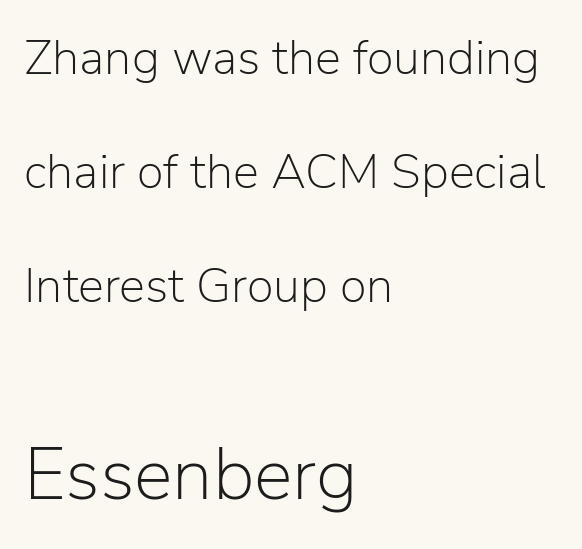
{"serif": "no", "italic": "no", "bold": "no", "weight": "light", "width": "normal", "stroke_contrast": "low", "x_height": "medium", "monospaced": "no", "underline": "no", "align": "left", "line_spacing": "loose", "line_spacing_ratio": 2.33, "letter_spacing": "normal", "letter_spacing_em": 0.0, "larger_block": "second", "size_ratio": 1.49, "glyph_px": 73}
